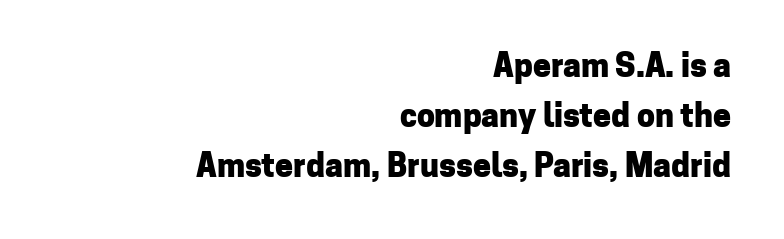
The passage shown is typeset with a sans-serif family. Do the characters align in a grid? No, the font is proportional. Students, observe: this is what conventionally led text looks like. A bare baseline throughout the passage.
